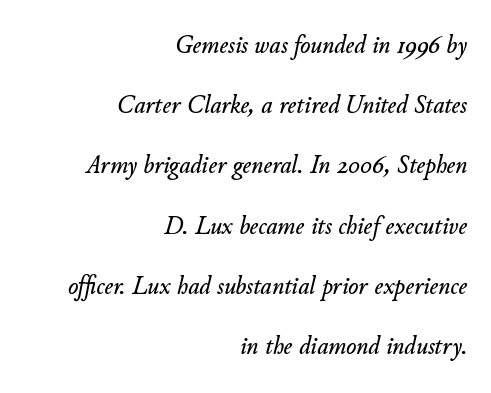
The image shows 27 px text type, italic (leaning right); set right-aligned, loose line spacing (2.23x), normal letter spacing, not underlined.
